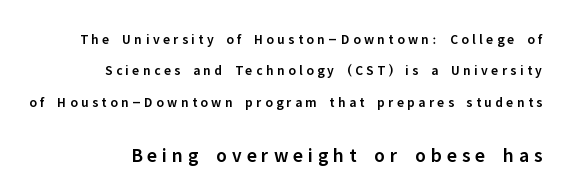
The image shows 20 px text type, upright; set right-aligned, loose line spacing (2.25x), unusually wide letter spacing (+0.25 em), not underlined; the second (bottom) block is 1.43x larger.
